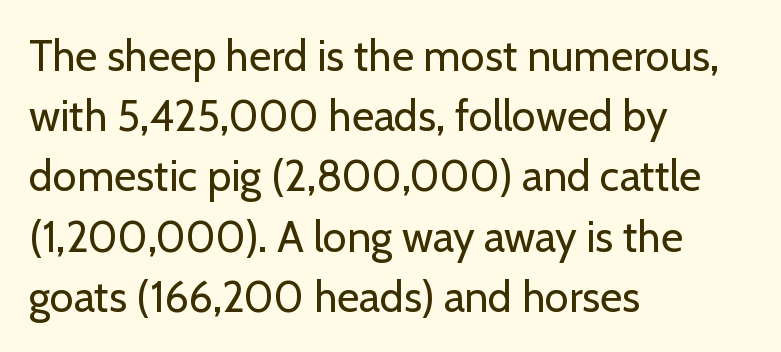
Underlining? Definitely not there. The tracking reads as untouched default to a designer's eye. Whoever set this chose a conventional vertical rhythm. The specimen reads as upright at a glance. The text was rendered using a sans face with plain stroke endings. The lines are quadded left.
